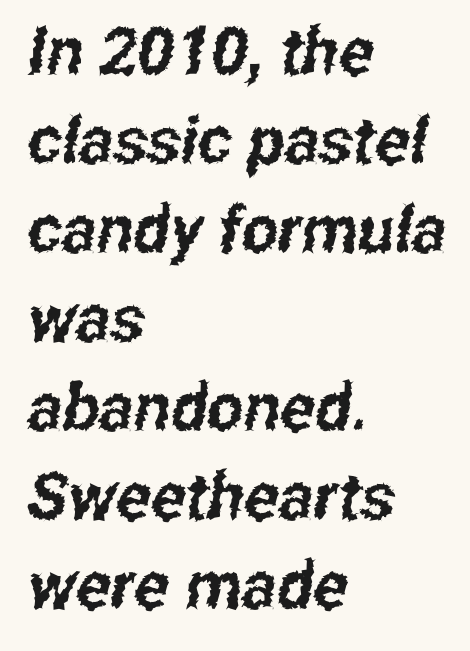
The image shows 65 px condensed sans-serif type; set left-aligned, normal line spacing (1.37x), normal letter spacing, not underlined; low stroke contrast and a medium x-height.
